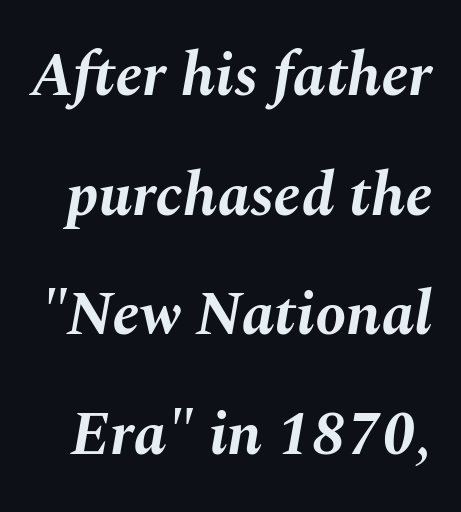
{"italic": "yes", "lean": "right", "slant_degrees": 10, "bold": "yes", "weight": "bold", "width": "normal", "stroke_contrast": "medium", "x_height": "medium", "monospaced": "no", "underline": "no", "line_spacing": "loose", "line_spacing_ratio": 1.93, "letter_spacing": "normal", "letter_spacing_em": 0.0, "glyph_px": 62}
